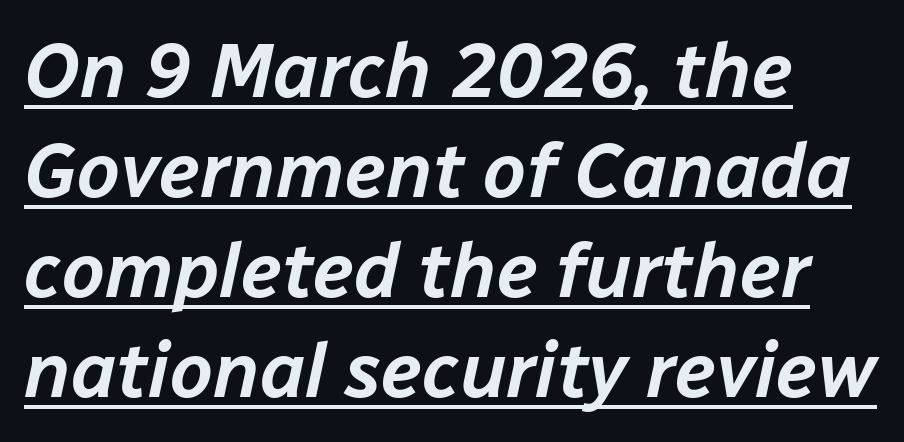
{"italic": "yes", "lean": "right", "slant_degrees": 12, "width": "normal", "stroke_contrast": "low", "x_height": "medium", "monospaced": "no", "underline": "yes", "align": "left", "line_spacing": "normal", "line_spacing_ratio": 1.3, "letter_spacing": "normal", "letter_spacing_em": 0.0, "glyph_px": 77}
